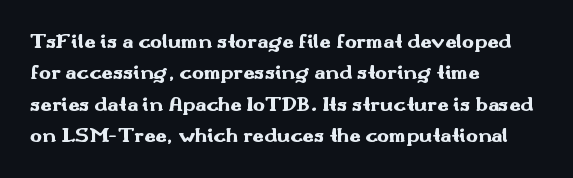
{"italic": "no", "bold": "yes", "underline": "no", "align": "left", "line_spacing": "normal", "line_spacing_ratio": 1.57, "letter_spacing": "normal", "letter_spacing_em": 0.0, "glyph_px": 20}
